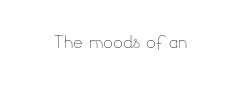
Q: Is the text bold? A: No.
Q: Is the text italic (slanted)? A: No, it is upright.
Q: Is the text underlined? A: No.
Q: How is the paragraph aligned? A: Centered.
Q: Is the spacing between letters normal or unusually wide? A: Normal.
